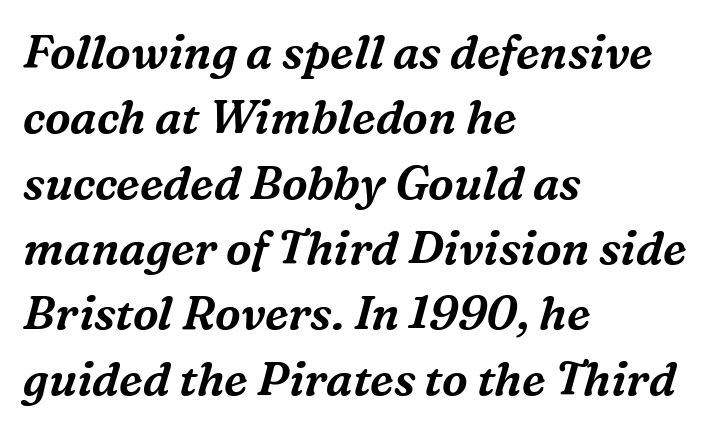
{"serif": "yes", "italic": "yes", "lean": "right", "slant_degrees": 16, "width": "normal", "stroke_contrast": "medium", "x_height": "medium", "monospaced": "no", "underline": "no", "align": "left", "line_spacing": "normal", "line_spacing_ratio": 1.42, "letter_spacing": "normal", "letter_spacing_em": 0.0, "glyph_px": 46}
